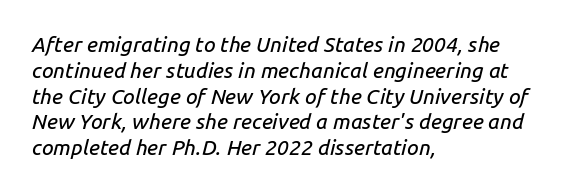
The image shows 21 px text type, italic (leaning right); set left-aligned, line spacing 1.23x, normal letter spacing, not underlined.
